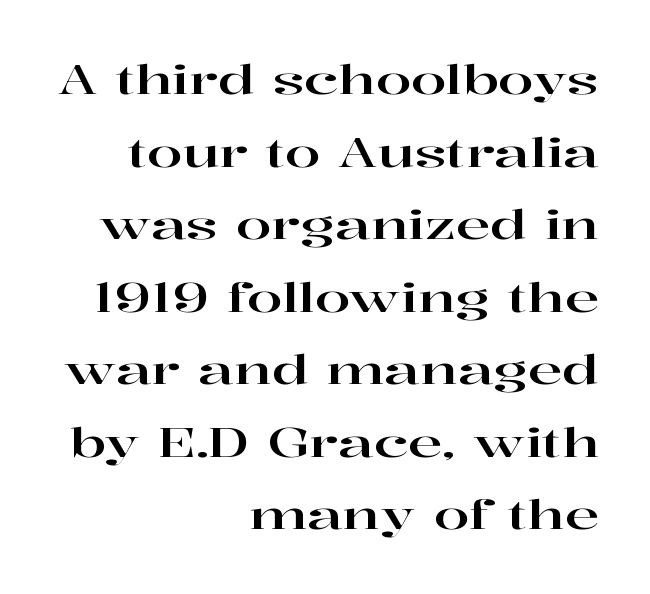
Q: Is the text italic (slanted)? A: No, it is upright.
Q: Is the typeface a serif or a sans-serif typeface? A: Serif.
Q: Is the text underlined? A: No.
Q: How is the paragraph aligned? A: Right-aligned.
Q: Is the spacing between letters normal or unusually wide? A: Normal.
Q: Width (condensed, normal, or wide)? A: Wide.
Q: Stroke contrast? A: High.
Q: x-height? A: Medium.
Q: Monospaced? A: No.
